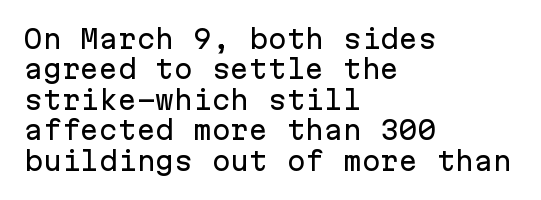
Q: Is the text italic (slanted)? A: No, it is upright.
Q: Is the text underlined? A: No.
Q: How is the paragraph aligned? A: Left-aligned.
Q: Is the spacing between letters normal or unusually wide? A: Normal.
